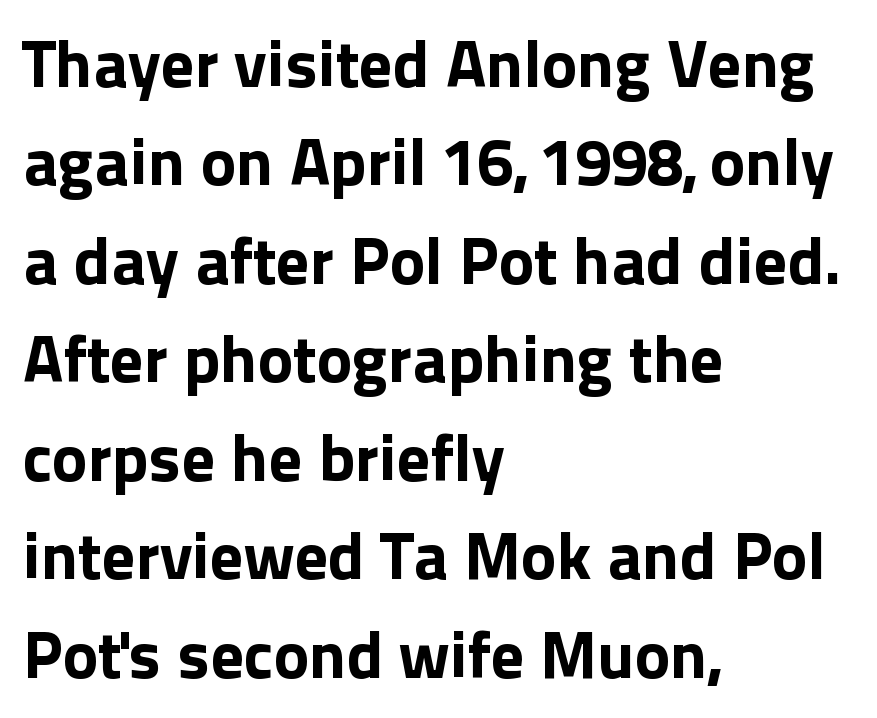
Q: Is the text bold? A: Yes.
Q: Is the text italic (slanted)? A: No, it is upright.
Q: Is the typeface a serif or a sans-serif typeface? A: Sans-serif.
Q: Is the text underlined? A: No.
Q: How is the paragraph aligned? A: Left-aligned.
Q: Is the spacing between letters normal or unusually wide? A: Normal.
Q: Is the spacing between lines tight, normal or loose? A: Normal.
Q: Width (condensed, normal, or wide)? A: Normal.
Q: x-height? A: Medium.
Q: Monospaced? A: No.
